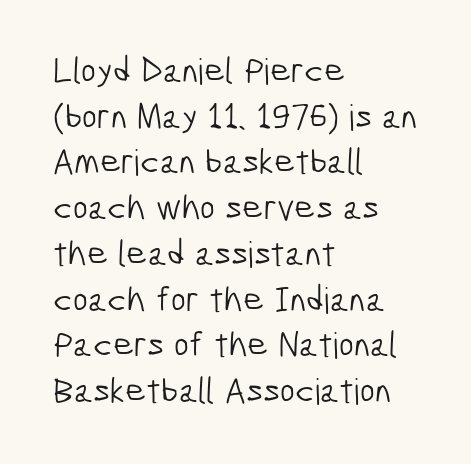
The image shows 36 px light, condensed sans-serif type; set left-aligned, normal line spacing (1.27x), normal letter spacing, not underlined; low stroke contrast and a medium x-height.
